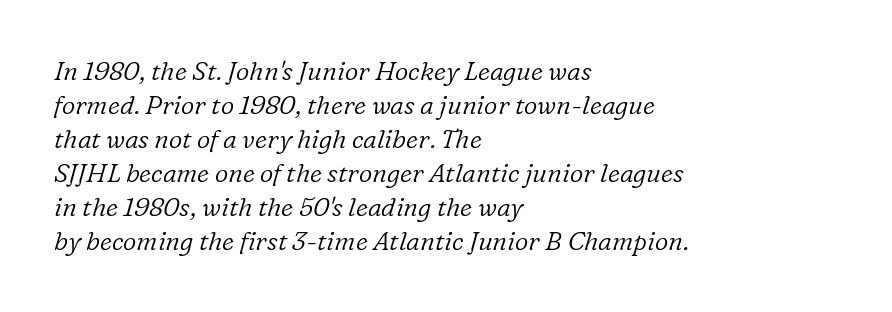
Q: Is the text bold? A: No.
Q: Is the text italic (slanted)? A: Yes, it leans right by about 16 degrees.
Q: Is the text underlined? A: No.
Q: How is the paragraph aligned? A: Left-aligned.
Q: Is the spacing between letters normal or unusually wide? A: Normal.
Q: Is the spacing between lines tight, normal or loose? A: Normal.
